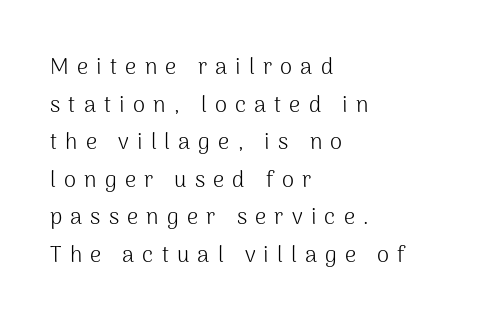
Q: Is the text bold? A: No.
Q: Is the text italic (slanted)? A: No, it is upright.
Q: Is the text underlined? A: No.
Q: How is the paragraph aligned? A: Left-aligned.
Q: Is the spacing between letters normal or unusually wide? A: Unusually wide.
